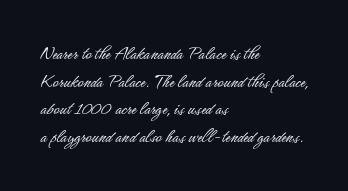
{"bold": "no", "underline": "no", "align": "left", "line_spacing": "normal", "line_spacing_ratio": 1.38, "letter_spacing": "normal", "letter_spacing_em": 0.0, "glyph_px": 20}
